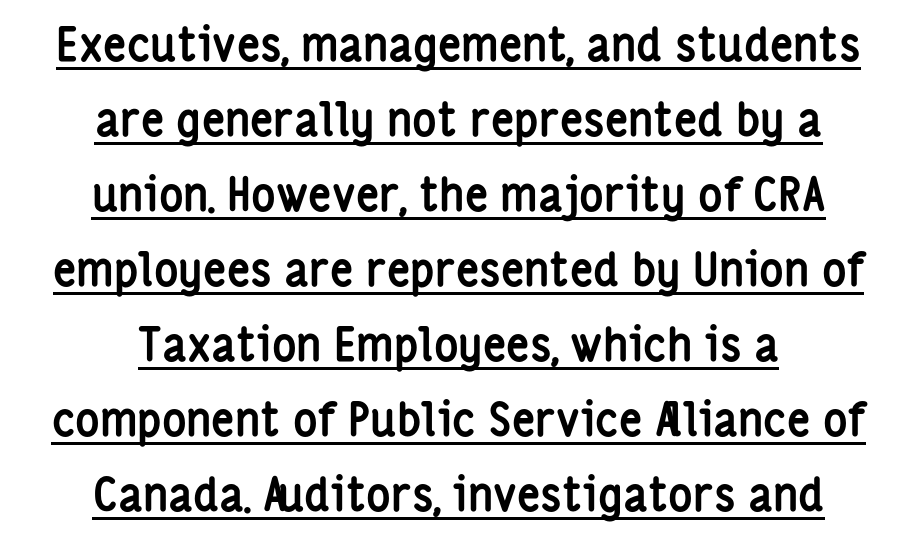
{"serif": "no", "italic": "no", "bold": "yes", "weight": "semibold", "width": "condensed", "stroke_contrast": "low", "x_height": "medium", "monospaced": "no", "underline": "yes", "align": "center", "line_spacing": "normal", "line_spacing_ratio": 1.63, "letter_spacing": "normal", "letter_spacing_em": 0.0, "glyph_px": 46}
